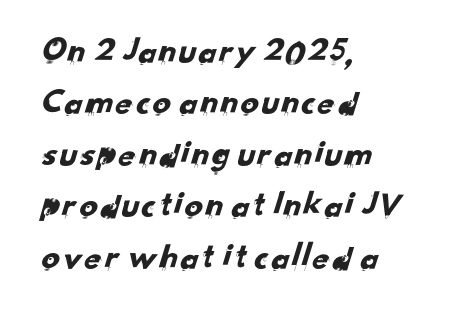
{"serif": "no", "width": "normal", "stroke_contrast": "low", "x_height": "small", "monospaced": "no", "underline": "no", "align": "left", "line_spacing": "normal", "line_spacing_ratio": 1.43, "letter_spacing": "normal", "letter_spacing_em": 0.0, "glyph_px": 36}
